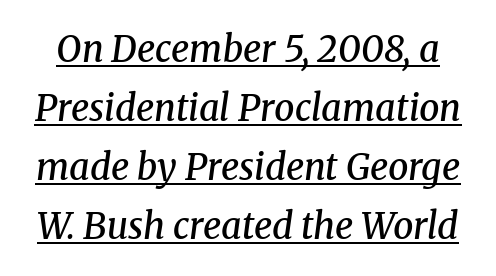
The letters sit at their default tracking, neither squeezed nor spread. Is this a sans? No — the strokes have serifs. The space between consecutive lines is moderate. Is the type slanted? Yes — the strokes lean at a clear angle. I'd describe the lettering as semibold — firm but not a full bold.
